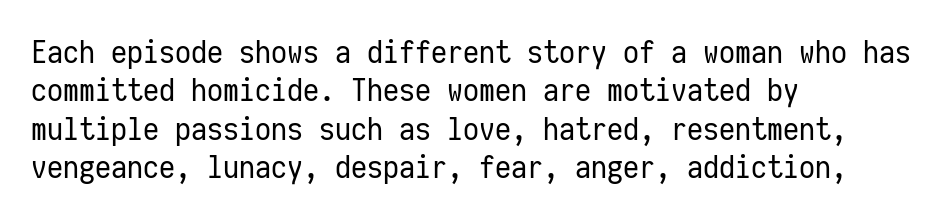
{"serif": "no", "italic": "no", "bold": "no", "weight": "regular", "width": "condensed", "stroke_contrast": "low", "x_height": "medium", "monospaced": "yes", "underline": "no", "align": "left", "line_spacing_ratio": 1.2, "letter_spacing": "normal", "letter_spacing_em": 0.0, "glyph_px": 32}
